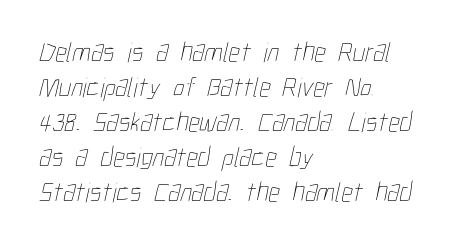
Q: Is the text bold? A: No.
Q: Is the text underlined? A: No.
Q: How is the paragraph aligned? A: Left-aligned.
Q: Is the spacing between letters normal or unusually wide? A: Normal.
Q: Is the spacing between lines tight, normal or loose? A: Normal.
Q: Width (condensed, normal, or wide)? A: Condensed.
Q: Stroke contrast? A: Low.
Q: x-height? A: Medium.
Q: Monospaced? A: No.
